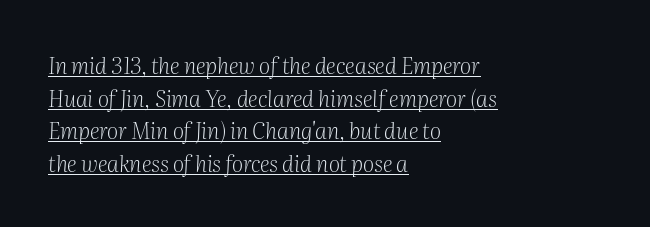
Stems and bowls with no extra thickness — not bold. Notice how the stems are inclined rather than vertical — that's the hallmark of italics. What's the leading like? Ordinary, nothing unusual. The text block is weighted toward the left margin, trailing off unevenly rightward. Inter-character spacing is left at the font's built-in metrics.
